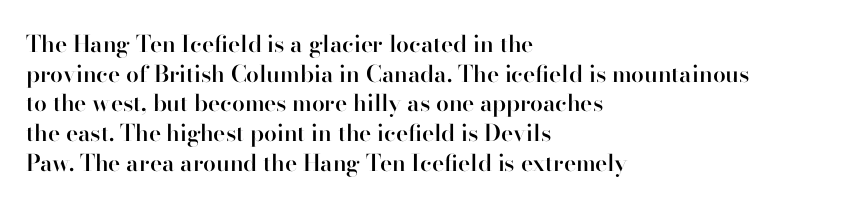
Q: Is the text bold? A: Semi-bold.
Q: Is the text italic (slanted)? A: No, it is upright.
Q: Is the text underlined? A: No.
Q: How is the paragraph aligned? A: Left-aligned.
Q: Is the spacing between letters normal or unusually wide? A: Normal.
Q: Is the spacing between lines tight, normal or loose? A: Normal.
